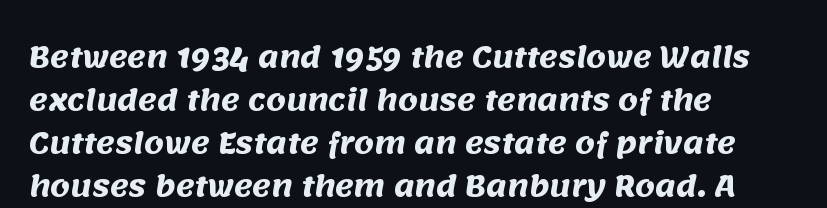
Nothing unusual about the tracking: characters are spaced as the font intends. Heavy-handed strokes throughout: this text is bold. Type without underlining. Font category for this specimen: sans-serif.
